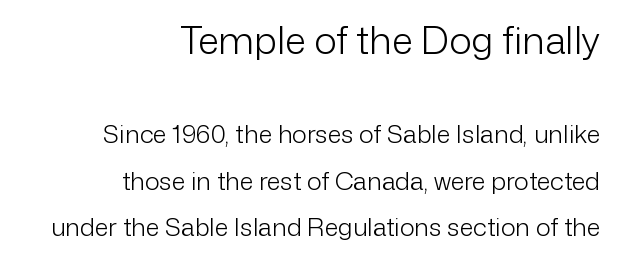
Q: Is the text bold? A: No.
Q: Is the text italic (slanted)? A: No, it is upright.
Q: Is the typeface a serif or a sans-serif typeface? A: Sans-serif.
Q: Is the text underlined? A: No.
Q: How is the paragraph aligned? A: Right-aligned.
Q: Is the spacing between letters normal or unusually wide? A: Normal.
Q: Which block of text is set in a larger size, the first (top) or the second (bottom)? A: The first (top) one.
Q: Width (condensed, normal, or wide)? A: Normal.
Q: Stroke contrast? A: Low.
Q: x-height? A: Medium.
Q: Monospaced? A: No.
